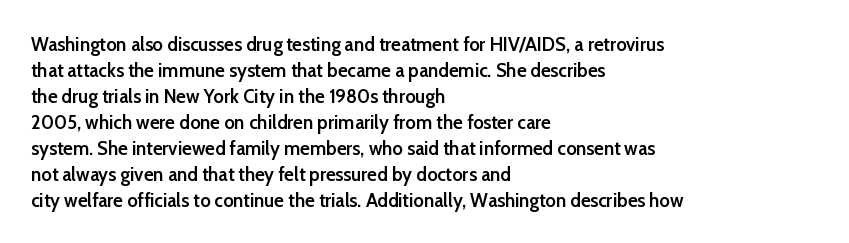
Is there any slant? The stems are plumb. In terms of letterspacing, this is plain default setting. The baseline area is clear. The passage is arranged the way most books set body copy — flush left.
